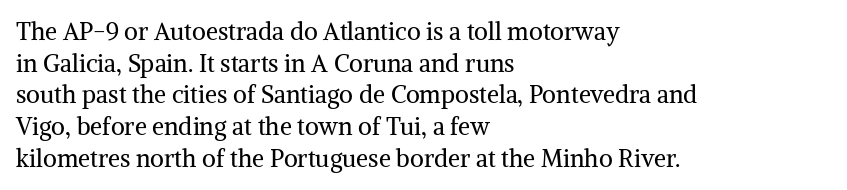
Q: Is the text bold? A: No.
Q: Is the text italic (slanted)? A: No, it is upright.
Q: Is the text underlined? A: No.
Q: How is the paragraph aligned? A: Left-aligned.
Q: Is the spacing between letters normal or unusually wide? A: Normal.
Q: Is the spacing between lines tight, normal or loose? A: Normal.
